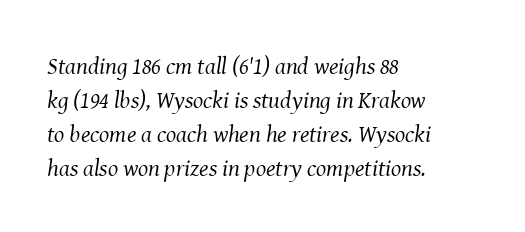
{"italic": "yes", "lean": "right", "slant_degrees": 8, "bold": "no", "underline": "no", "align": "left", "line_spacing": "normal", "line_spacing_ratio": 1.41, "letter_spacing": "normal", "letter_spacing_em": 0.0, "glyph_px": 24}
